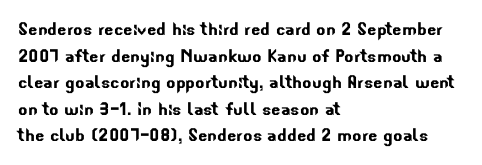
{"underline": "no", "align": "left", "line_spacing_ratio": 1.21, "letter_spacing": "normal", "letter_spacing_em": 0.0, "glyph_px": 22}
